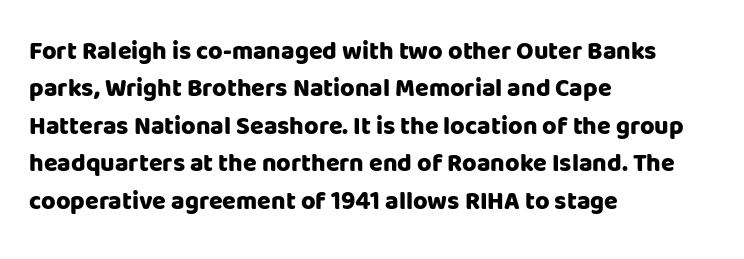
Q: Is the text bold? A: Yes.
Q: Is the text italic (slanted)? A: No, it is upright.
Q: Is the text underlined? A: No.
Q: How is the paragraph aligned? A: Left-aligned.
Q: Is the spacing between letters normal or unusually wide? A: Normal.
Q: Is the spacing between lines tight, normal or loose? A: Normal.
